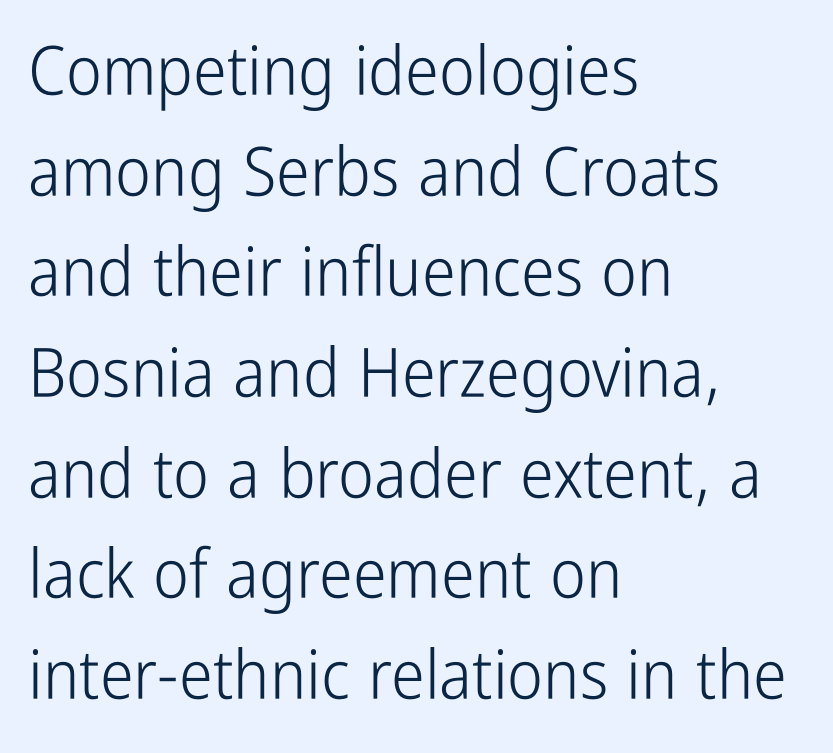
Q: Is the text bold? A: No.
Q: Is the text italic (slanted)? A: No, it is upright.
Q: Is the typeface a serif or a sans-serif typeface? A: Sans-serif.
Q: Is the text underlined? A: No.
Q: How is the paragraph aligned? A: Left-aligned.
Q: Is the spacing between letters normal or unusually wide? A: Normal.
Q: Is the spacing between lines tight, normal or loose? A: Normal.
Q: Width (condensed, normal, or wide)? A: Condensed.
Q: Stroke contrast? A: Low.
Q: x-height? A: Medium.
Q: Monospaced? A: No.
